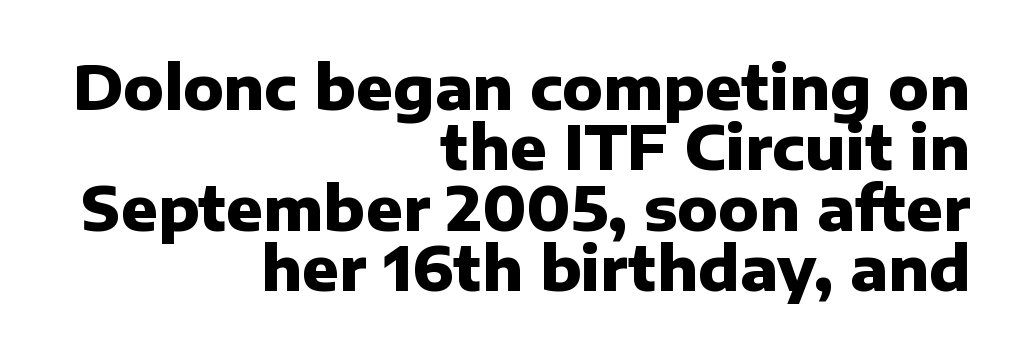
Q: Is the text bold? A: Yes.
Q: Is the text italic (slanted)? A: No, it is upright.
Q: Is the typeface a serif or a sans-serif typeface? A: Sans-serif.
Q: Is the text underlined? A: No.
Q: How is the paragraph aligned? A: Right-aligned.
Q: Is the spacing between letters normal or unusually wide? A: Normal.
Q: Is the spacing between lines tight, normal or loose? A: Tight.
Q: Width (condensed, normal, or wide)? A: Normal.
Q: Stroke contrast? A: Low.
Q: x-height? A: Medium.
Q: Monospaced? A: No.
